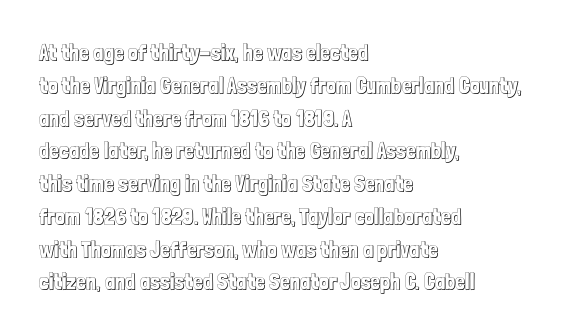
The image shows 22 px text type, upright; set left-aligned, normal line spacing (1.49x), normal letter spacing, not underlined.
